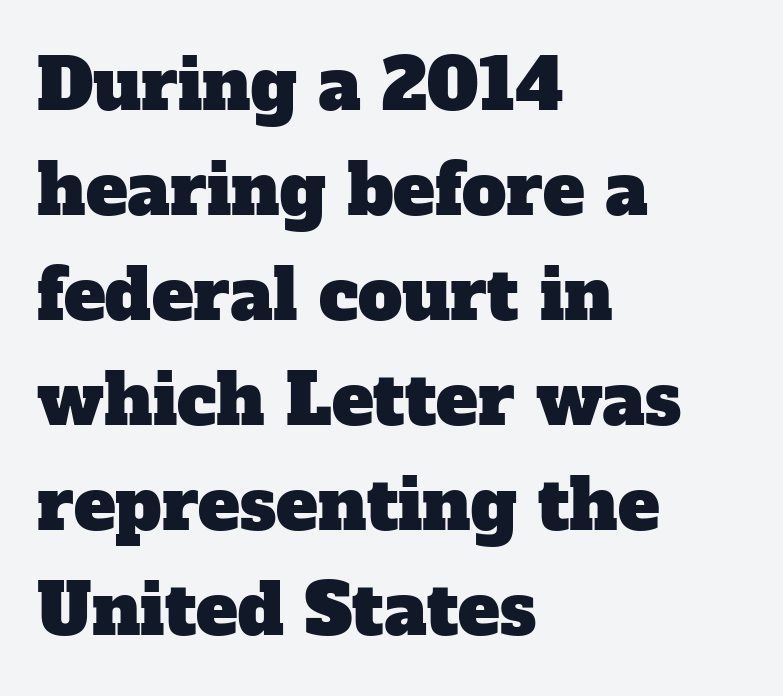
{"serif": "yes", "width": "normal", "stroke_contrast": "low", "x_height": "medium", "monospaced": "no", "underline": "no", "align": "left", "line_spacing": "normal", "line_spacing_ratio": 1.5, "letter_spacing": "normal", "letter_spacing_em": 0.0, "glyph_px": 70}
